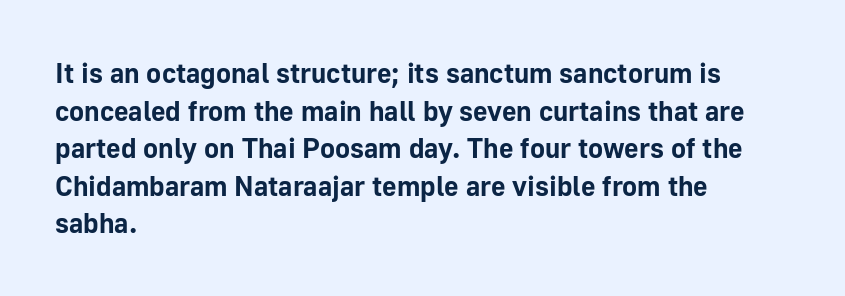
The image shows 28 px bold sans-serif type, upright; set left-aligned, normal line spacing (1.34x), normal letter spacing, not underlined; low stroke contrast and a medium x-height.
